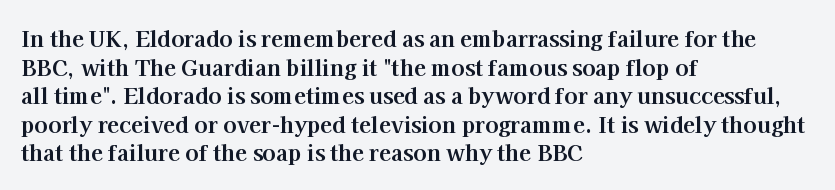
Q: Is the text bold? A: Yes.
Q: Is the text italic (slanted)? A: No, it is upright.
Q: Is the text underlined? A: No.
Q: How is the paragraph aligned? A: Left-aligned.
Q: Is the spacing between letters normal or unusually wide? A: Normal.
Q: Is the spacing between lines tight, normal or loose? A: Normal.
